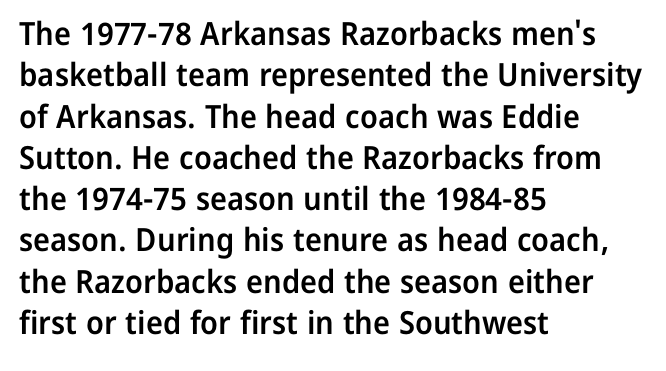
The image shows 32 px semibold sans-serif type, upright; set left-aligned, normal line spacing (1.29x), normal letter spacing, not underlined; low stroke contrast and a medium x-height.
